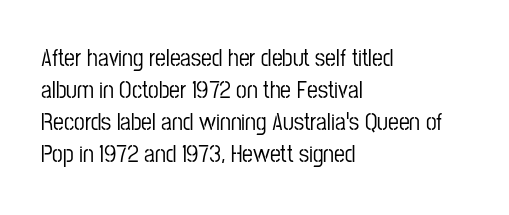
Q: Is the text italic (slanted)? A: No, it is upright.
Q: Is the text underlined? A: No.
Q: How is the paragraph aligned? A: Left-aligned.
Q: Is the spacing between letters normal or unusually wide? A: Normal.
Q: Is the spacing between lines tight, normal or loose? A: Normal.
